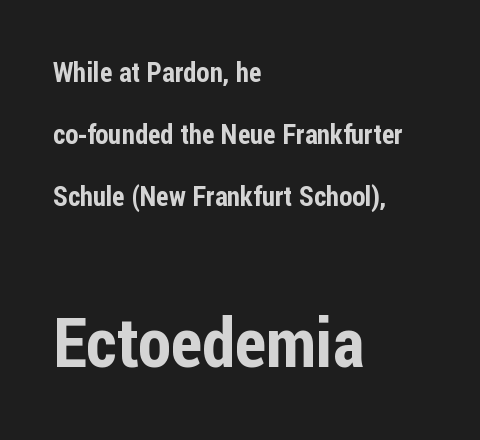
{"serif": "no", "italic": "no", "width": "condensed", "stroke_contrast": "low", "x_height": "medium", "monospaced": "no", "underline": "no", "align": "left", "line_spacing": "loose", "line_spacing_ratio": 2.3, "letter_spacing": "normal", "letter_spacing_em": 0.0, "larger_block": "second", "size_ratio": 2.52, "glyph_px": 68}
